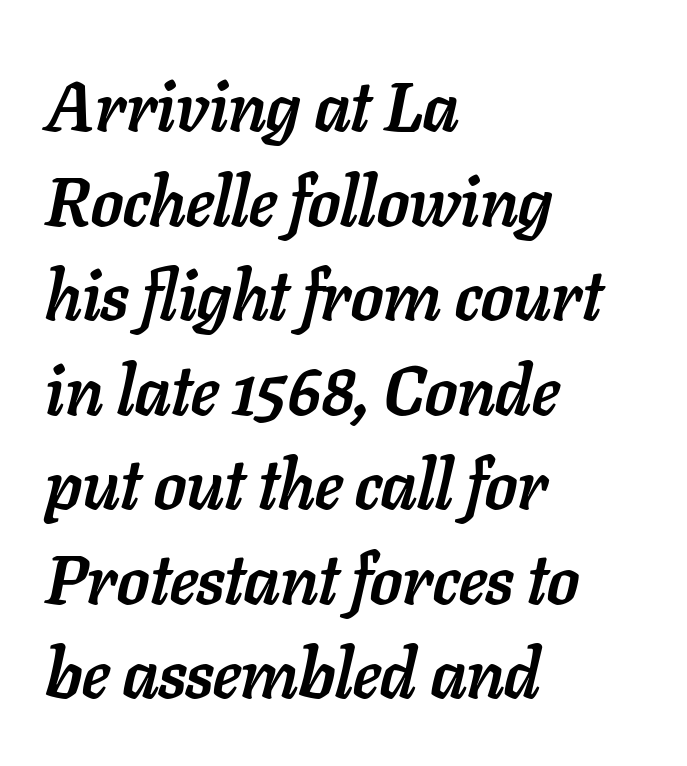
The image shows 69 px semibold type, italic (leaning right); set left-aligned, normal line spacing (1.37x), normal letter spacing, not underlined; low stroke contrast and a medium x-height.
